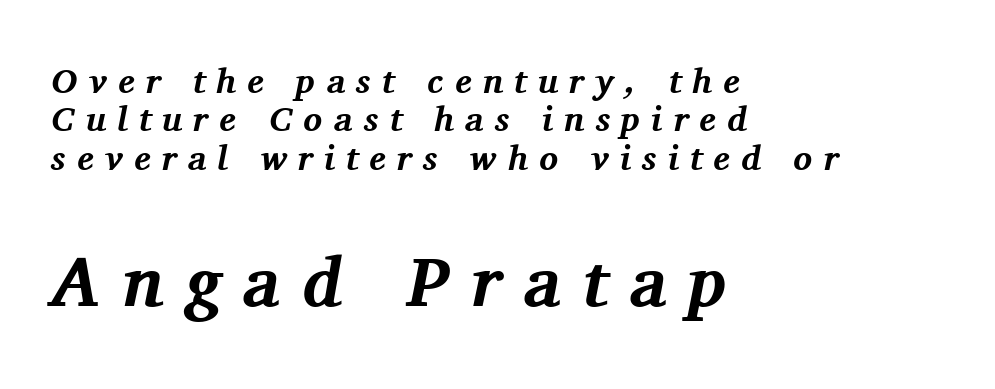
{"serif": "yes", "italic": "yes", "lean": "right", "slant_degrees": 11, "bold": "yes", "weight": "bold", "width": "normal", "stroke_contrast": "medium", "x_height": "medium", "monospaced": "no", "underline": "no", "align": "left", "line_spacing": "tight", "line_spacing_ratio": 1.1, "letter_spacing": "wide", "letter_spacing_em": 0.32, "larger_block": "second", "size_ratio": 2.0, "glyph_px": 70}
